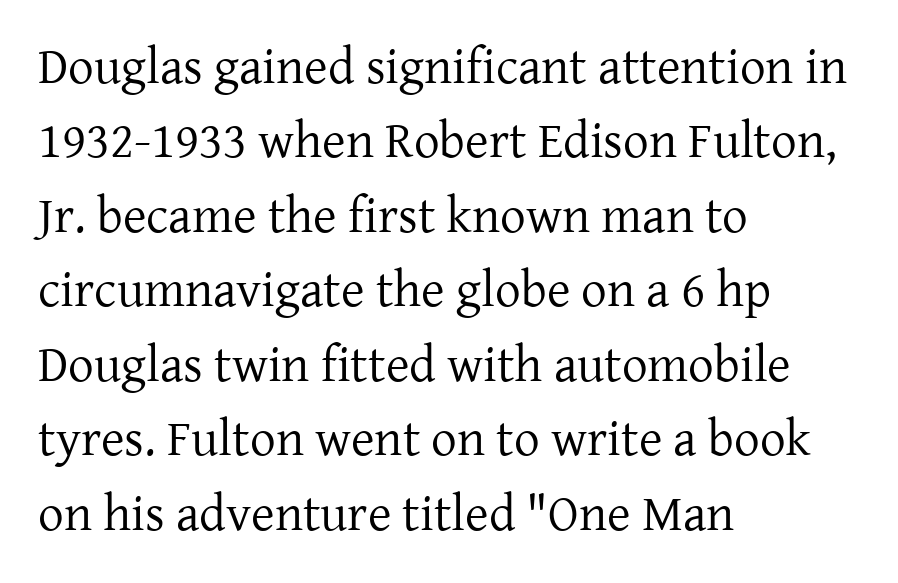
Is there any slant? The stems are plumb. You could not count columns in this text — the font is proportionally spaced. Horizontally, the lines are justified to the leading edge only. The letters carry serifs — small finishing strokes at the ends of their stems.
